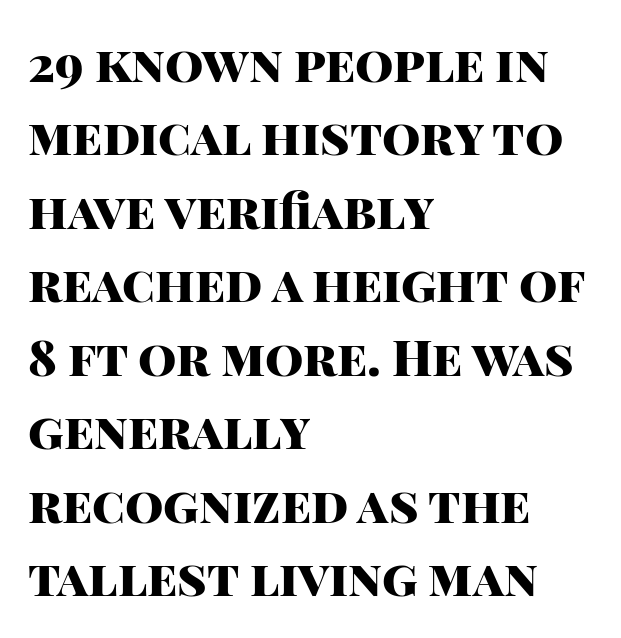
The image shows 49 px heavy sans-serif type, upright; set left-aligned, normal line spacing (1.5x), normal letter spacing, not underlined; high stroke contrast and a large x-height.
